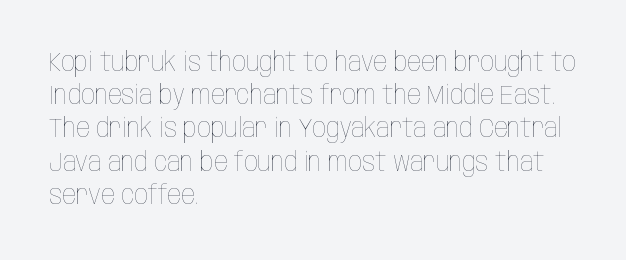
Q: Is the text bold? A: No.
Q: Is the text italic (slanted)? A: No, it is upright.
Q: Is the text underlined? A: No.
Q: How is the paragraph aligned? A: Left-aligned.
Q: Is the spacing between letters normal or unusually wide? A: Normal.
